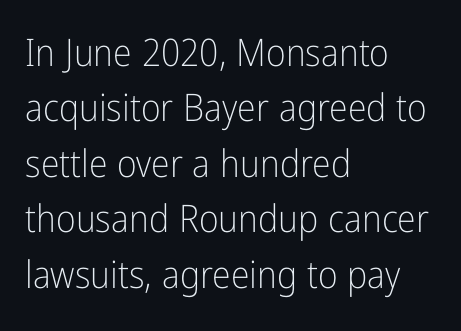
The image shows 38 px light, condensed sans-serif type, upright; set left-aligned, normal line spacing (1.46x), normal letter spacing, not underlined; low stroke contrast and a medium x-height.
